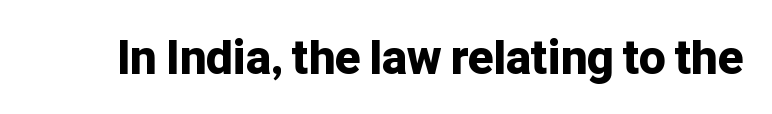
The letters advance in unequal steps, a hallmark of proportional type. The line texture is even and compact thanks to regular tracking. Look at the stroke-to-counter ratio: heavy, a bold. Classification — sans serif.
